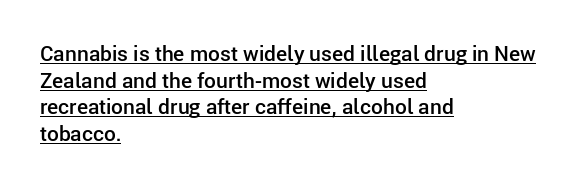
The image shows 21 px text type, upright; set left-aligned, normal line spacing (1.27x), normal letter spacing, underlined.
